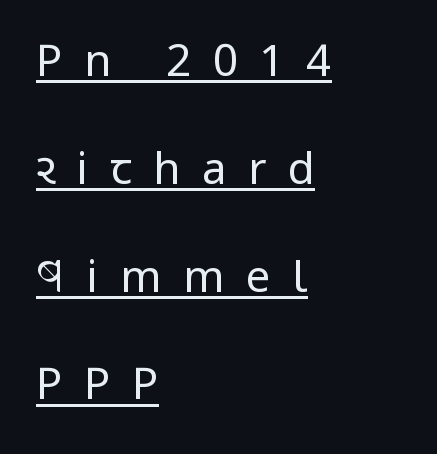
{"serif": "no", "italic": "no", "bold": "no", "weight": "regular", "width": "condensed", "stroke_contrast": "low", "x_height": "large", "monospaced": "no", "underline": "yes", "align": "left", "line_spacing": "loose", "line_spacing_ratio": 2.45, "letter_spacing": "wide", "letter_spacing_em": 0.49, "glyph_px": 44}
